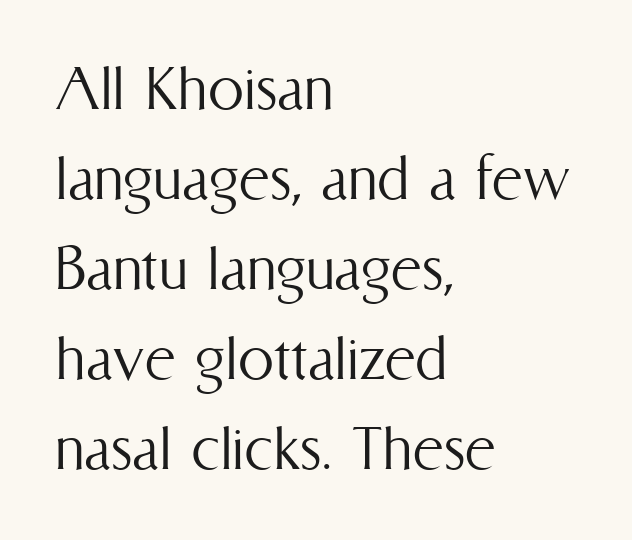
Q: Is the text bold? A: No.
Q: Is the text italic (slanted)? A: No, it is upright.
Q: Is the text underlined? A: No.
Q: How is the paragraph aligned? A: Left-aligned.
Q: Is the spacing between letters normal or unusually wide? A: Normal.
Q: Is the spacing between lines tight, normal or loose? A: Normal.
Q: Width (condensed, normal, or wide)? A: Condensed.
Q: Stroke contrast? A: Medium.
Q: x-height? A: Medium.
Q: Monospaced? A: No.
